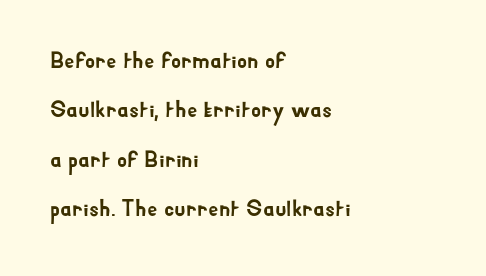
{"italic": "no", "underline": "no", "align": "left", "line_spacing": "loose", "line_spacing_ratio": 2.15, "letter_spacing": "normal", "letter_spacing_em": 0.0, "glyph_px": 23}
